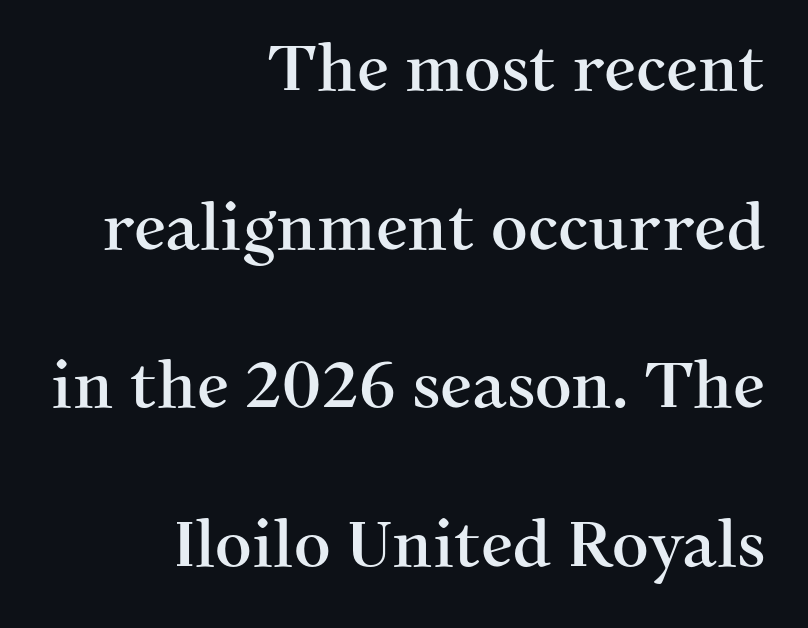
The image shows 64 px serif type, upright; set right-aligned, loose line spacing (2.48x), normal letter spacing, not underlined; medium stroke contrast and a medium x-height.
